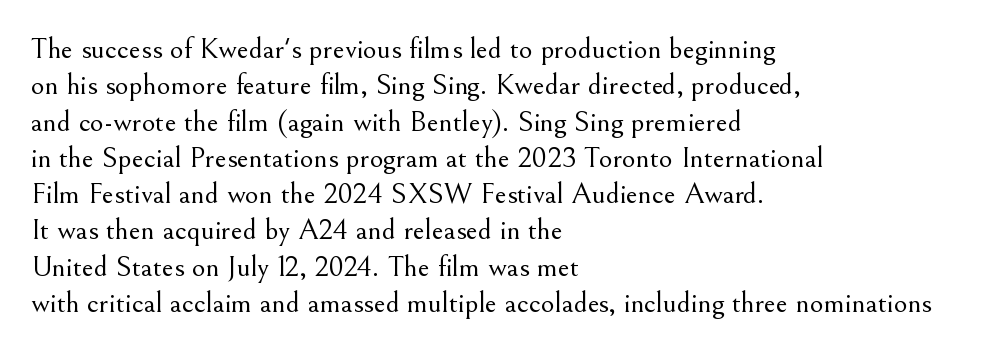
Nobody drew a line under any word here. The letters carry serifs — small finishing strokes at the ends of their stems. The rag falls on the right side of this text block. Compared with typical body copy, the letter spacing here is the same. A quiet, ordinary-to-light weight characterises the typeface.
